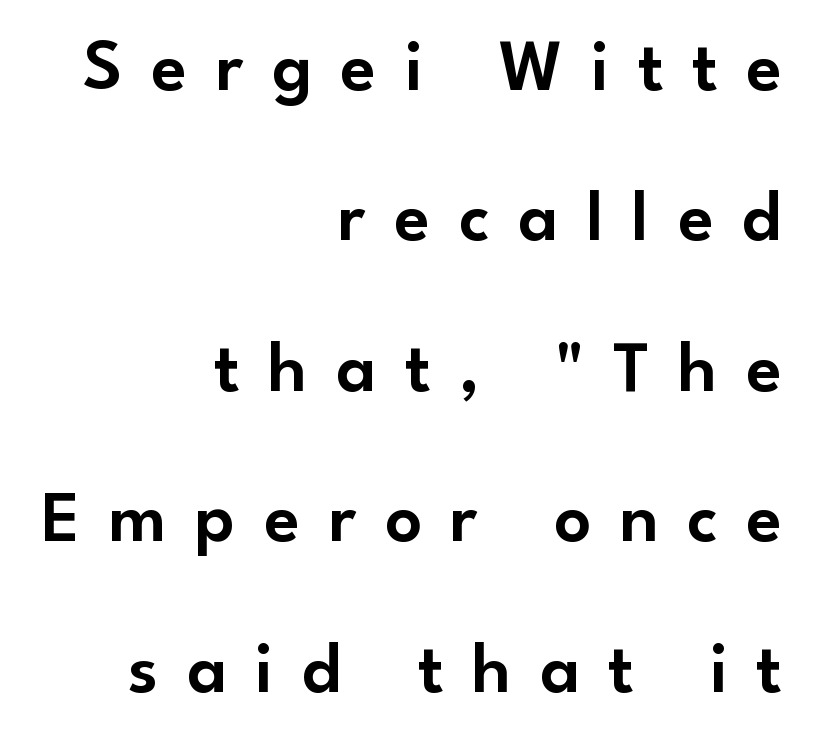
The image shows 73 px sans-serif type, upright; set right-aligned, loose line spacing (2.06x), unusually wide letter spacing (+0.39 em), not underlined; low stroke contrast and a small x-height.
